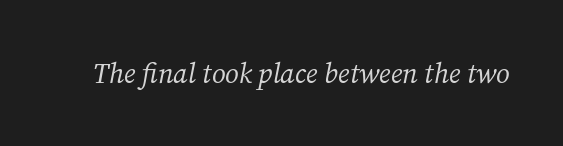
The image shows 28 px regular-weight serif type, italic (leaning right); set normal letter spacing, not underlined; medium stroke contrast and a medium x-height.
